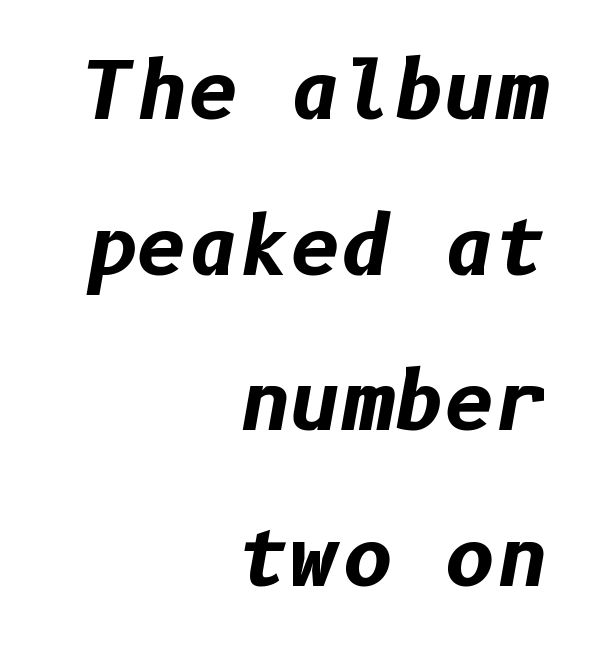
Just letters on the line, the space beneath them empty. Does the weight exceed regular? Yes, all the way to bold. Leftover space on each line is placed entirely before the opening word. Honestly, the letter spacing is just normal — you wouldn't notice it. The specimen reads as italic at a glance.
